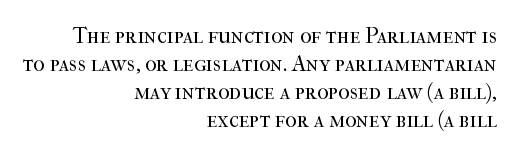
{"italic": "no", "bold": "no", "underline": "no", "align": "right", "line_spacing": "normal", "line_spacing_ratio": 1.27, "letter_spacing": "normal", "letter_spacing_em": 0.0, "glyph_px": 22}
